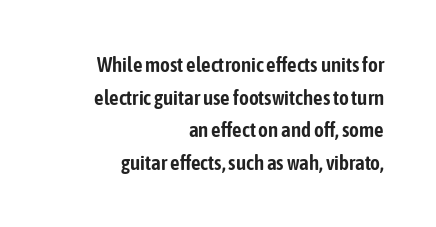
There is no visible air inserted between adjacent glyphs. The compositor pushed each line to the right boundary. Vertical spacing — default. The space directly below the letters is spotless. This is the regular roman posture of the typeface.
